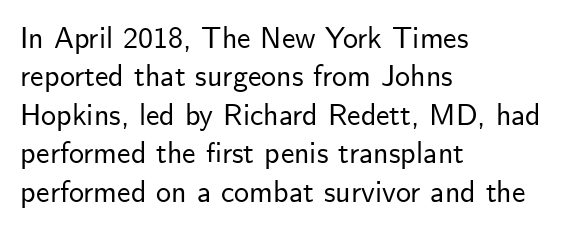
The image shows 30 px sans-serif type, upright; set left-aligned, normal line spacing (1.28x), normal letter spacing, not underlined; low stroke contrast and a small x-height.
